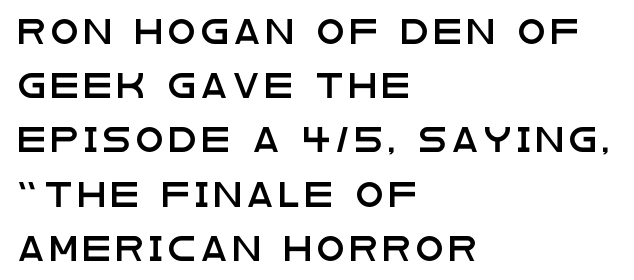
Nope, not italic — everything's standing straight. Display-style spreading of the glyphs; the letterfit is very open. Has an underline been added? It has not. The rag falls on the right side of this text block. Baseline-to-baseline distance is far greater than the letter height.
